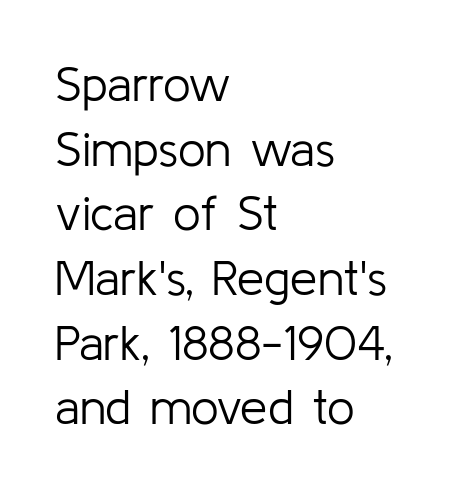
Alignment: flush left. Weight: in the light-to-regular range. Each letter's strokes conclude bluntly, with no projecting serifs. The baseline area is clear.
